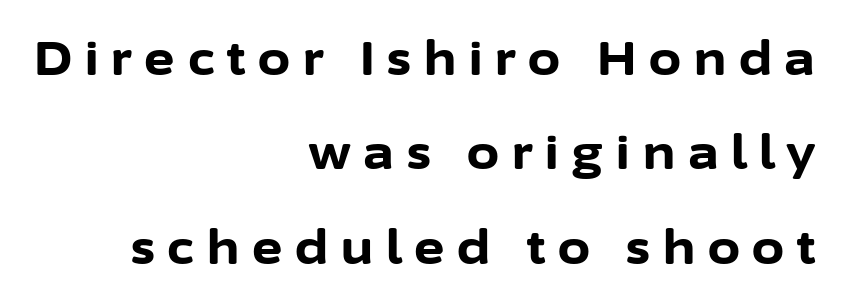
Proportional: the letters do not fall into vertical columns. Tracking here is generous; glyphs stand well apart from one another. Descenders are the only things crossing below the line. Font category for this specimen: sans-serif. Students, observe: this is what heavily led, spacious text looks like. Weight: bold.
